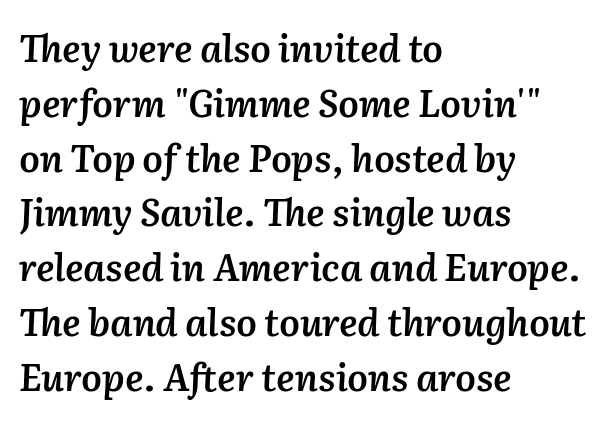
The image shows 37 px semibold type, italic (leaning right); set left-aligned, normal line spacing (1.48x), normal letter spacing, not underlined; medium stroke contrast and a medium x-height.
